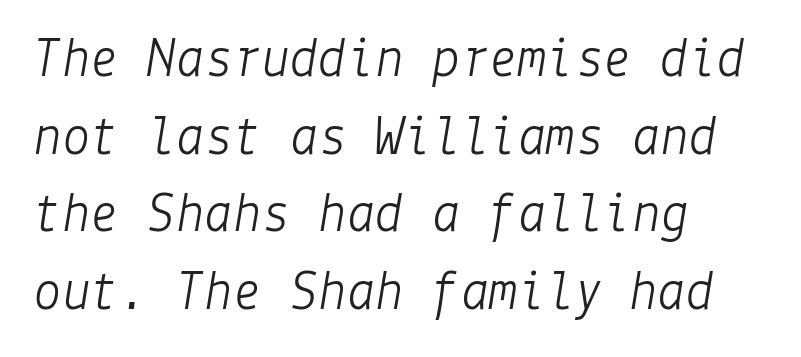
Q: Is the text bold? A: No.
Q: Is the text italic (slanted)? A: Yes, it leans right by about 9 degrees.
Q: Is the text underlined? A: No.
Q: How is the paragraph aligned? A: Left-aligned.
Q: Is the spacing between letters normal or unusually wide? A: Normal.
Q: Is the spacing between lines tight, normal or loose? A: Normal.
Q: Width (condensed, normal, or wide)? A: Normal.
Q: Stroke contrast? A: Low.
Q: x-height? A: Medium.
